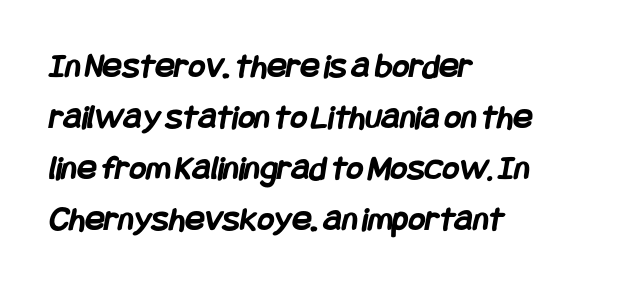
The image shows 36 px semibold, condensed sans-serif type; set left-aligned, normal line spacing (1.42x), normal letter spacing, not underlined; low stroke contrast and a large x-height.
